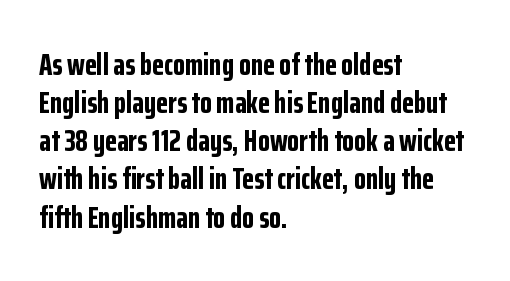
The image shows 31 px bold, condensed sans-serif type, upright; set left-aligned, line spacing 1.23x, normal letter spacing, not underlined; low stroke contrast and a medium x-height.
